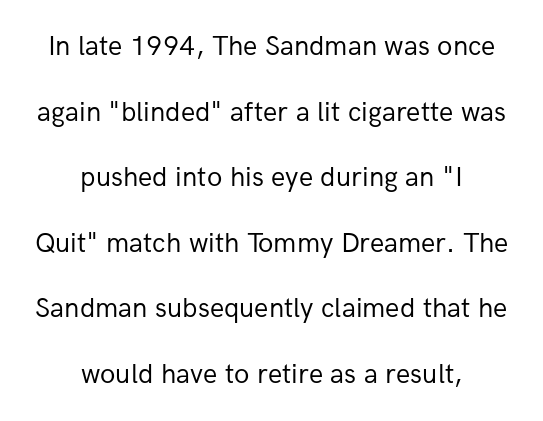
There is no visible air inserted between adjacent glyphs. Each letter keeps its own natural width here, so spacing adapts to shape. Descenders hang freely into open space. Unbolded letterforms with no extra heft.
